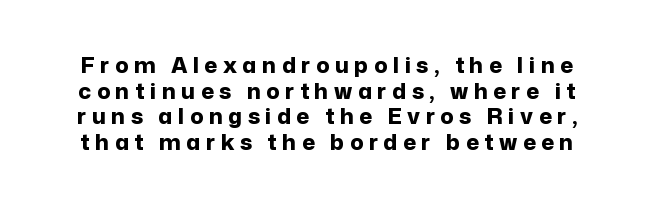
The image shows 22 px bold type, upright; set line spacing 1.16x, unusually wide letter spacing (+0.25 em), not underlined.
